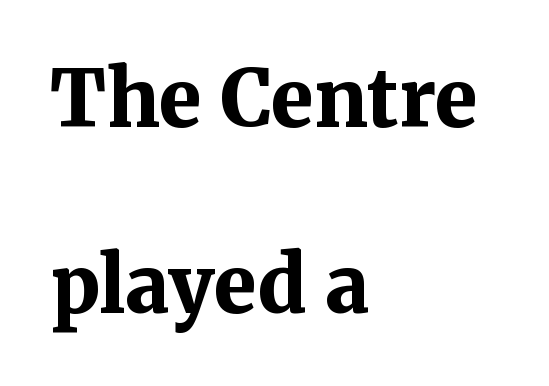
Glyph-to-glyph distance matches everyday printed text. Visually the block forms a straight wall on the left and a jagged coastline on the right. The passage shown is emphatically bold. Yep, those are serifs on the letters. Unlike italic type, these characters show no tilt at all. The gap between lines stays unmarked.
